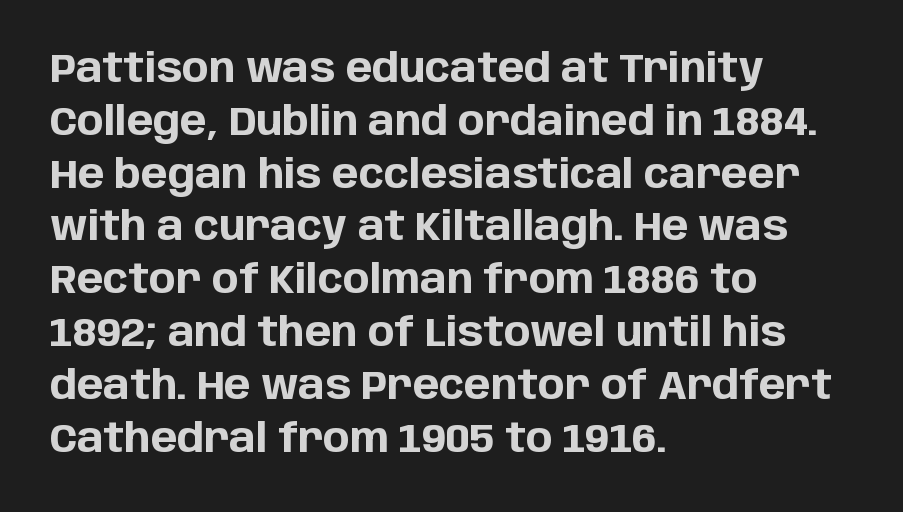
Q: Is the text bold? A: Yes.
Q: Is the text italic (slanted)? A: No, it is upright.
Q: Is the typeface a serif or a sans-serif typeface? A: Sans-serif.
Q: Is the text underlined? A: No.
Q: How is the paragraph aligned? A: Left-aligned.
Q: Is the spacing between letters normal or unusually wide? A: Normal.
Q: Is the spacing between lines tight, normal or loose? A: Normal.
Q: Width (condensed, normal, or wide)? A: Normal.
Q: Stroke contrast? A: Low.
Q: x-height? A: Large.
Q: Monospaced? A: No.
